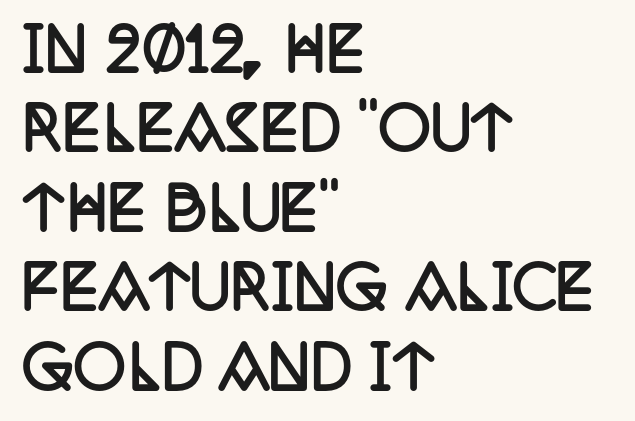
{"serif": "yes", "italic": "no", "bold": "yes", "weight": "semibold", "width": "condensed", "stroke_contrast": "low", "x_height": "large", "monospaced": "no", "underline": "no", "align": "left", "line_spacing": "normal", "line_spacing_ratio": 1.37, "letter_spacing": "normal", "letter_spacing_em": 0.0, "glyph_px": 58}
